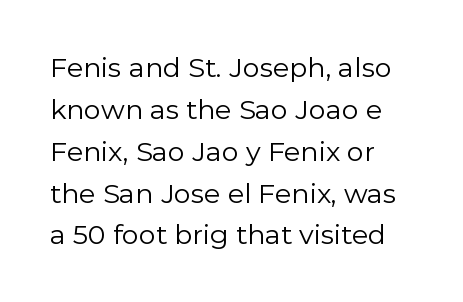
Q: Is the text bold? A: No.
Q: Is the text italic (slanted)? A: No, it is upright.
Q: Is the text underlined? A: No.
Q: How is the paragraph aligned? A: Left-aligned.
Q: Is the spacing between letters normal or unusually wide? A: Normal.
Q: Is the spacing between lines tight, normal or loose? A: Normal.
